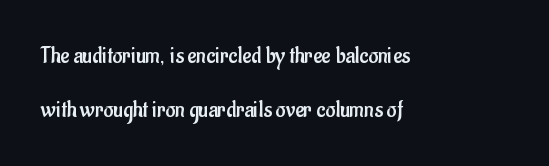
Horizontal alignment here is leftward, the default for most running prose. The passage shown is not underscored anywhere. The lettering holds an erect, upright posture throughout. The cut favours lightness, reaching ordinary text weight at its darkest. Leading: increased.
